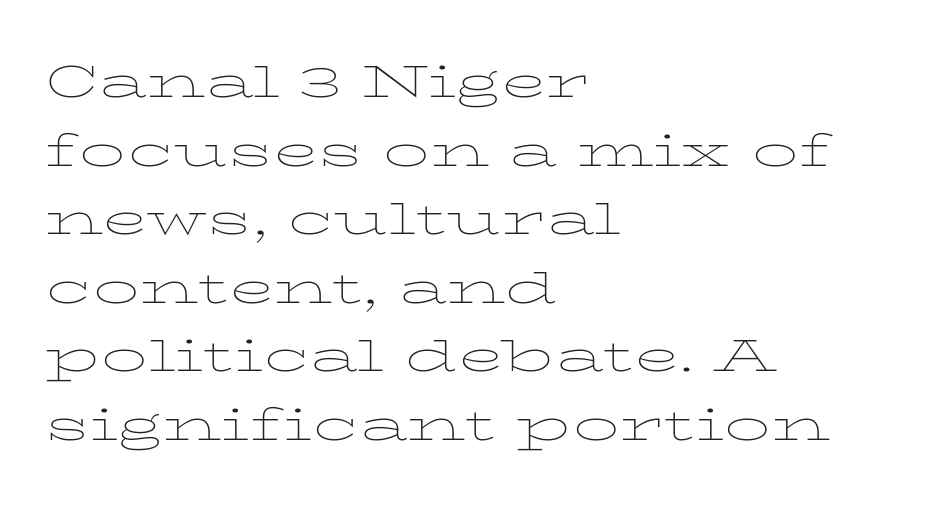
Lines of text with bare space underneath. The rag falls on the right side of this text block. Yep, those are serifs on the letters. The face used here is rendered with its standard letterfit.
